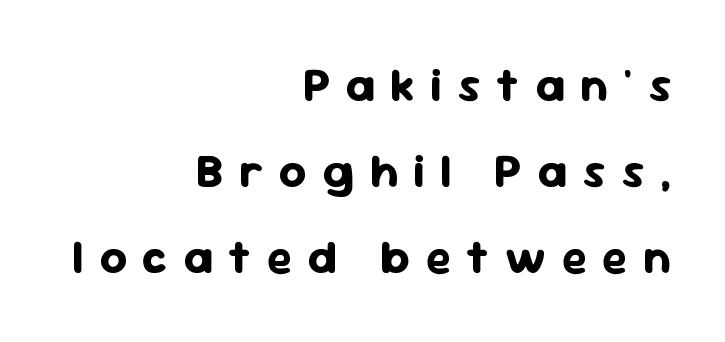
Heavy, bold letterforms. Does extra space separate the letters? Yes, quite a lot of it. Caption: multi-line text, flush right, ragged left. Serif or sans? Sans — the stroke terminals are bare. Underline: absent.
